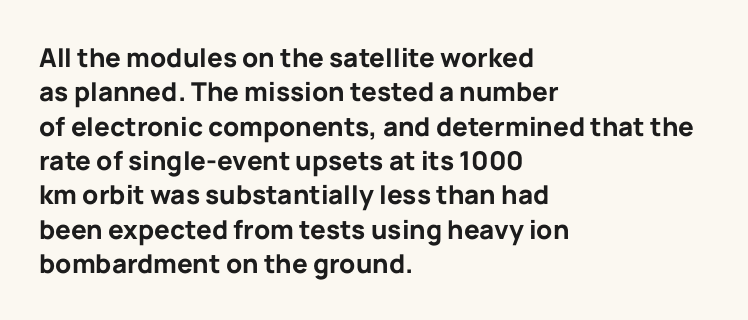
Words appear dense and cohesive because spacing is normal. Typeset ragged right — the left edge is the straight one. This sample keeps an unexceptional amount of space between lines. A clean baseline with only descenders dipping below it. Notice how thick the strokes are: this is what a full bold looks like. This is the regular roman posture of the typeface.
